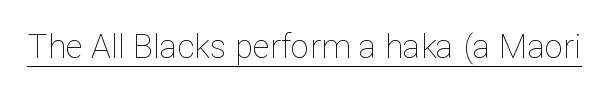
{"italic": "no", "bold": "no", "weight": "thin", "width": "normal", "stroke_contrast": "low", "x_height": "medium", "monospaced": "no", "underline": "yes", "letter_spacing": "normal", "letter_spacing_em": 0.0, "glyph_px": 33}
